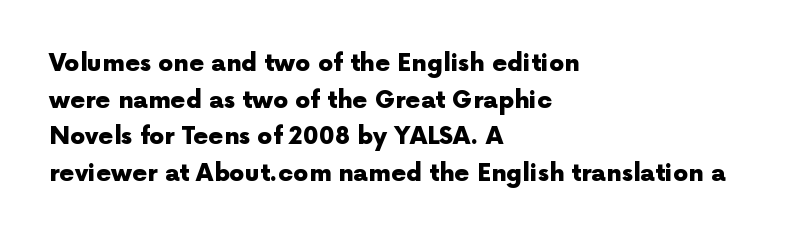
The image shows 24 px bold type, upright; set left-aligned, normal line spacing (1.53x), normal letter spacing, not underlined.
